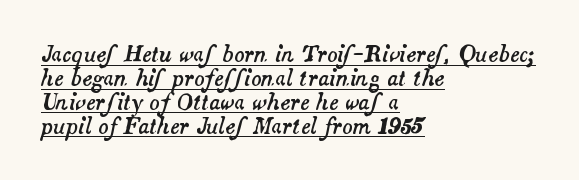
{"italic": "yes", "lean": "right", "slant_degrees": 14, "underline": "yes", "align": "left", "line_spacing": "tight", "line_spacing_ratio": 1.14, "letter_spacing": "normal", "letter_spacing_em": 0.0, "glyph_px": 21}
